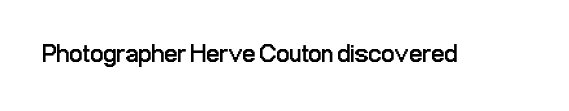
{"italic": "no", "bold": "no", "underline": "no", "letter_spacing": "normal", "letter_spacing_em": 0.0, "glyph_px": 26}
